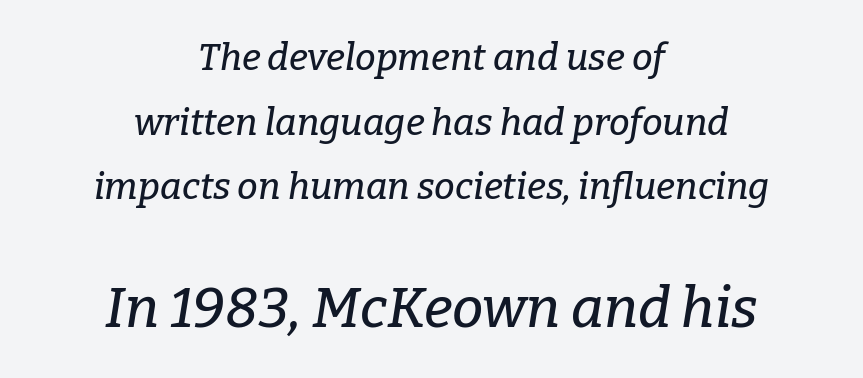
Yep, that's italic — everything's leaning. The strip under each line holds only bare page. Spacing verdict: proportional, widths tailored to each character. This rendering leaves character spacing at its baseline value. Is this a sans? No — the strokes have serifs.
